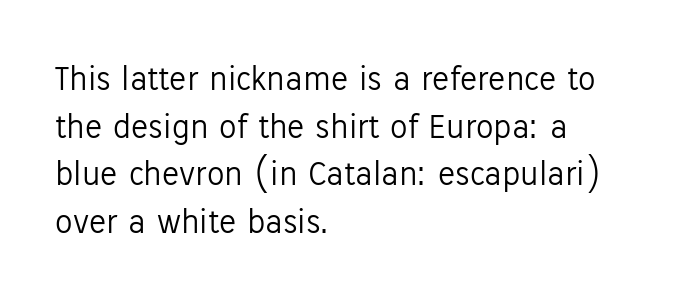
The lines in this sample share a left origin and differ only in where they stop. The area under the type is left untouched. Nope, not italic — everything's standing straight. The cut favours lightness, reaching ordinary text weight at its darkest.
